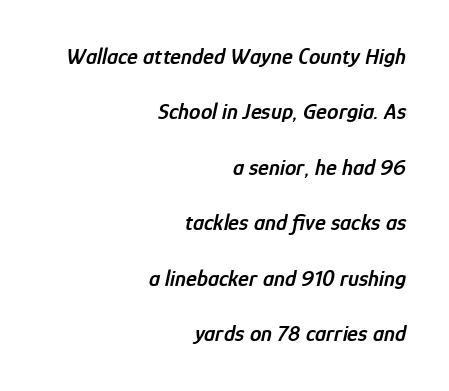
Observe the ordinary spacing: letters are neighbours, not strangers. This rendering features lettering with no underline. The font is running at a semibold setting, under full bold. The rendering uses a large line-height, opening up the rows. One-word summary of the alignment: right.
